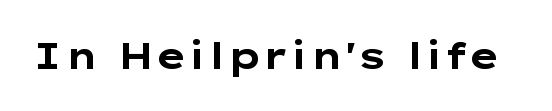
The image shows 37 px bold, wide sans-serif type, upright; set normal letter spacing, not underlined; low stroke contrast and a medium x-height.
